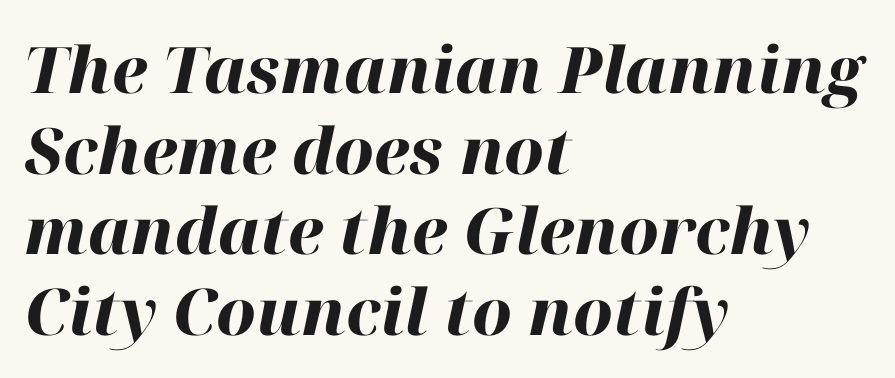
Words float on clear page, feet unadorned. Vertically, the passage feels balanced, rows spaced as you'd expect. The axis of the letterforms is tilted away from vertical. The ragged edge is on the right, which tells us the setting is flush left.
